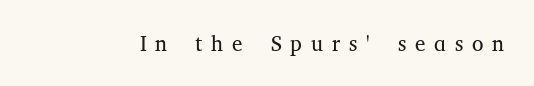
Counters stay open thanks to moderate or lighter strokes. No italicization has been applied; the sample stays upright. Letters rest on an invisible, unmarked baseline. Caption: expanded tracking, letters set apart.
